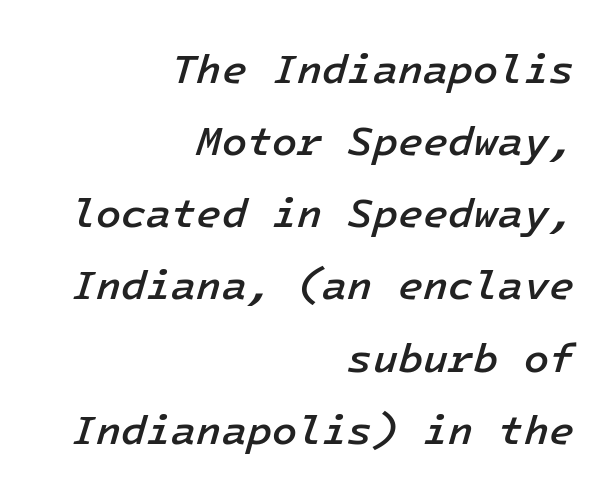
Tracking here is standard; glyphs follow each other at the usual distance. When letters slant like this, we call the style italic. These words are printed semibold, heavier than regular yet not bold. If you drew a ruler down the right edge, every line would touch it.
